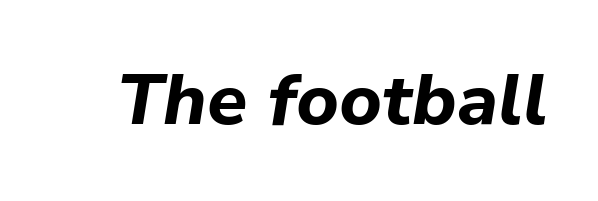
The image shows 72 px bold type, italic (leaning right); set normal letter spacing, not underlined; low stroke contrast and a medium x-height.
